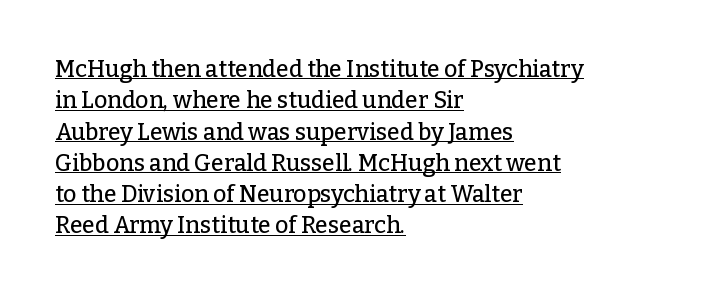
{"italic": "no", "underline": "yes", "align": "left", "line_spacing": "normal", "line_spacing_ratio": 1.36, "letter_spacing": "normal", "letter_spacing_em": 0.0, "glyph_px": 23}
